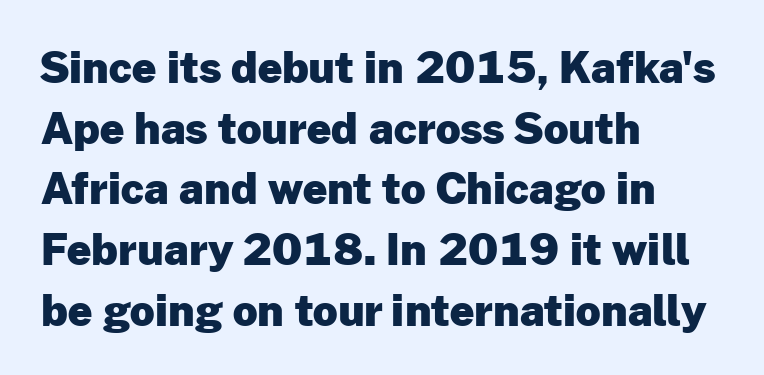
Q: Is the text bold? A: Yes.
Q: Is the text italic (slanted)? A: No, it is upright.
Q: Is the typeface a serif or a sans-serif typeface? A: Sans-serif.
Q: Is the text underlined? A: No.
Q: How is the paragraph aligned? A: Left-aligned.
Q: Is the spacing between letters normal or unusually wide? A: Normal.
Q: Is the spacing between lines tight, normal or loose? A: Normal.
Q: Width (condensed, normal, or wide)? A: Normal.
Q: Stroke contrast? A: Low.
Q: x-height? A: Medium.
Q: Monospaced? A: No.
